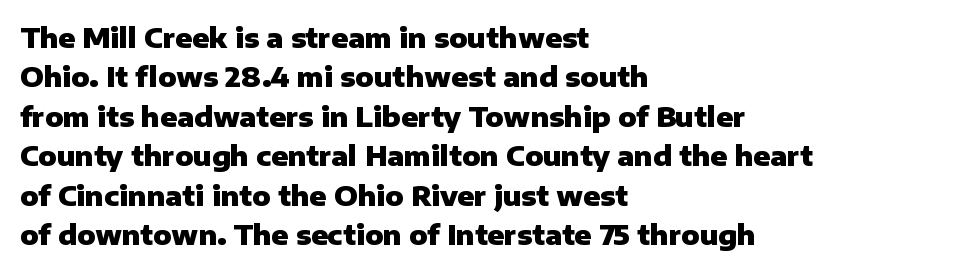
{"italic": "no", "bold": "yes", "underline": "no", "align": "left", "line_spacing": "normal", "line_spacing_ratio": 1.46, "letter_spacing": "normal", "letter_spacing_em": 0.0, "glyph_px": 27}
